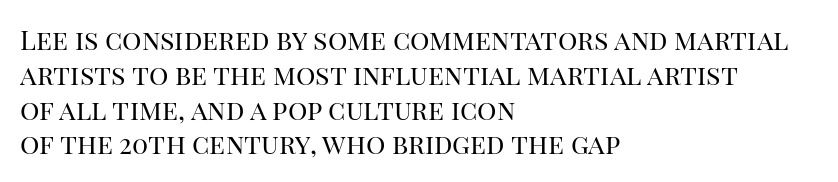
The image shows 27 px text type, upright; set left-aligned, normal line spacing (1.29x), normal letter spacing, not underlined.
